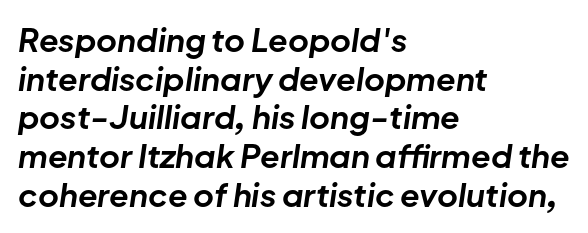
{"italic": "yes", "lean": "right", "slant_degrees": 8, "bold": "yes", "weight": "bold", "width": "normal", "stroke_contrast": "low", "x_height": "medium", "monospaced": "no", "underline": "no", "align": "left", "line_spacing_ratio": 1.21, "letter_spacing": "normal", "letter_spacing_em": 0.0, "glyph_px": 32}
